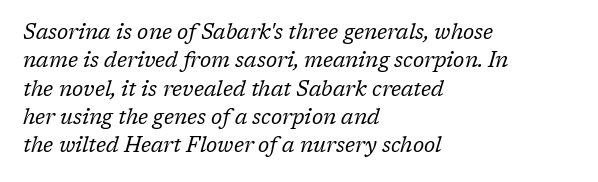
Q: Is the text bold? A: No.
Q: Is the text italic (slanted)? A: Yes, it leans right by about 17 degrees.
Q: Is the text underlined? A: No.
Q: How is the paragraph aligned? A: Left-aligned.
Q: Is the spacing between letters normal or unusually wide? A: Normal.
Q: Is the spacing between lines tight, normal or loose? A: Normal.
